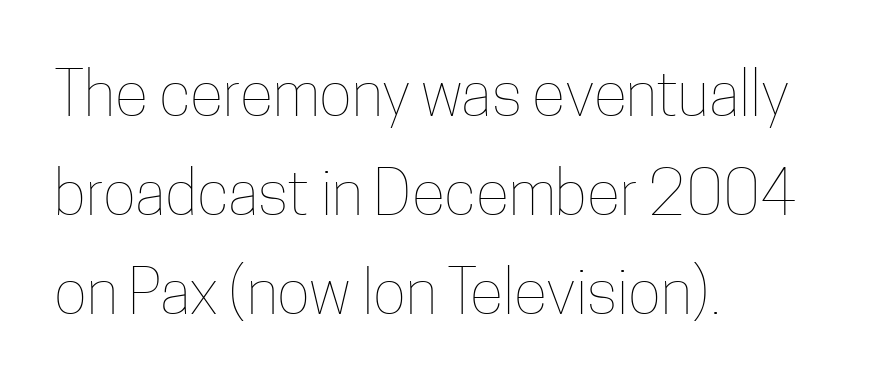
{"italic": "no", "bold": "no", "weight": "thin", "width": "condensed", "stroke_contrast": "low", "x_height": "medium", "monospaced": "no", "underline": "no", "align": "left", "line_spacing": "normal", "line_spacing_ratio": 1.6, "letter_spacing": "normal", "letter_spacing_em": 0.0, "glyph_px": 62}
